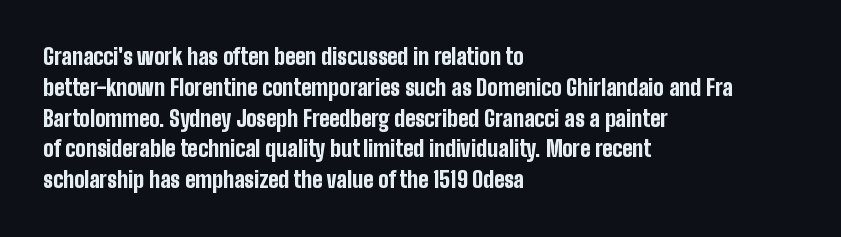
{"italic": "no", "bold": "yes", "underline": "no", "align": "left", "line_spacing": "normal", "line_spacing_ratio": 1.4, "letter_spacing": "normal", "letter_spacing_em": 0.0, "glyph_px": 22}
